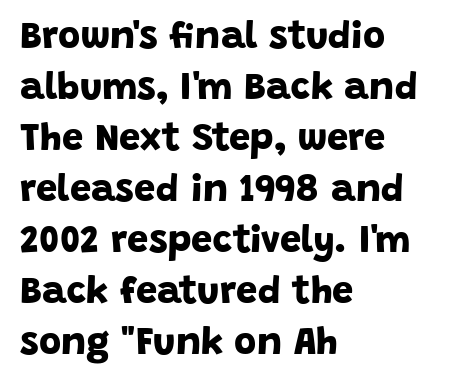
The image shows 38 px bold sans-serif type; set left-aligned, normal line spacing (1.34x), normal letter spacing, not underlined; low stroke contrast and a large x-height.
